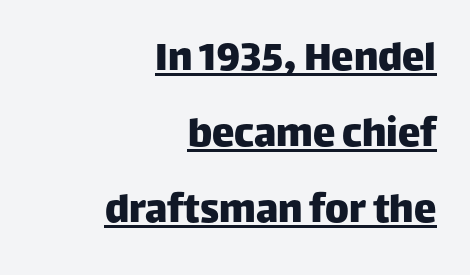
{"serif": "no", "italic": "no", "width": "normal", "stroke_contrast": "low", "x_height": "large", "monospaced": "no", "underline": "yes", "align": "right", "line_spacing": "normal", "line_spacing_ratio": 1.69, "letter_spacing": "normal", "letter_spacing_em": 0.0, "glyph_px": 45}
